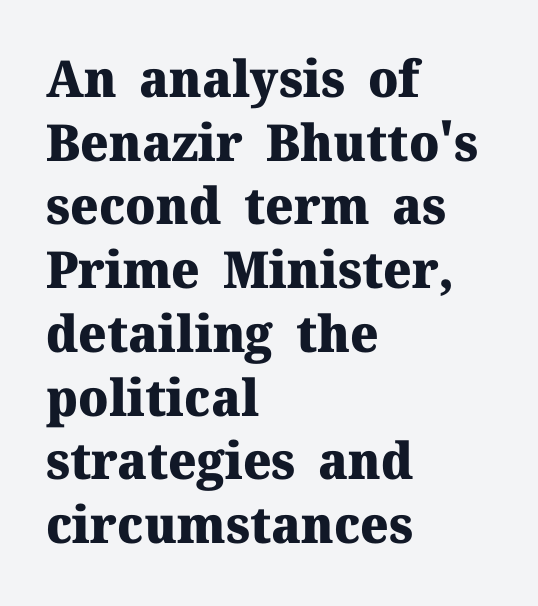
{"serif": "yes", "italic": "no", "bold": "yes", "weight": "heavy", "width": "normal", "stroke_contrast": "medium", "x_height": "medium", "monospaced": "no", "underline": "no", "align": "left", "line_spacing": "normal", "line_spacing_ratio": 1.25, "letter_spacing": "normal", "letter_spacing_em": 0.0, "glyph_px": 51}
